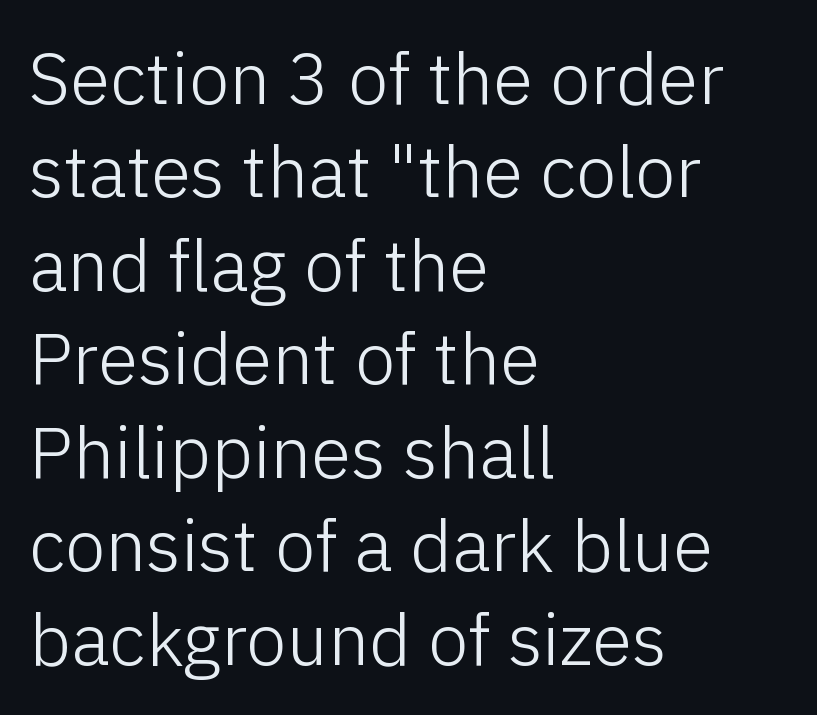
These lines are set flush left with a ragged right edge. What kind of face is this? One without serifs — a sans. Bold? No — there's no thickening of the strokes. This sample uses plain, unmodified letter spacing. How would I describe the line gaps? Plain and ordinary.
